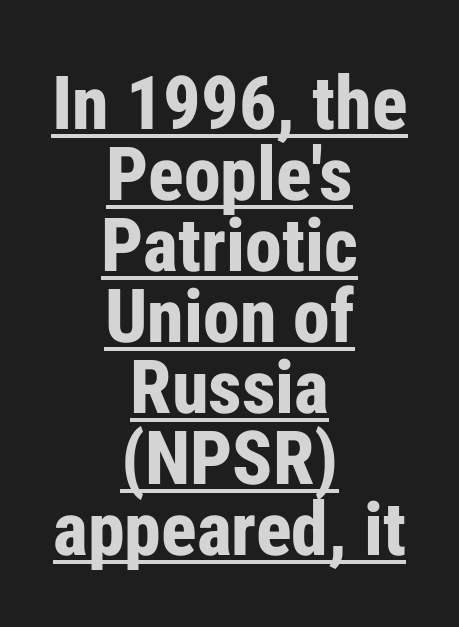
Italic? Not at all — the glyphs are vertical. Leading is clearly below the norm, producing a dense column. Does extra space separate the letters? No, they use regular spacing. The typeface chosen for these lines omits serifs. How heavy is the stroke? Heavy — this is a bold.
